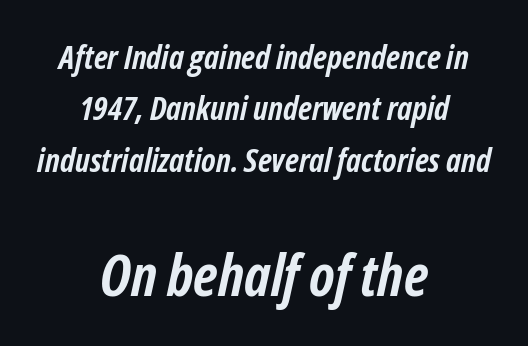
Q: Is the text bold? A: Yes.
Q: Is the text italic (slanted)? A: Yes, it leans right by about 12 degrees.
Q: Is the text underlined? A: No.
Q: How is the paragraph aligned? A: Centered.
Q: Is the spacing between letters normal or unusually wide? A: Normal.
Q: Is the spacing between lines tight, normal or loose? A: Normal.
Q: Which block of text is set in a larger size, the first (top) or the second (bottom)? A: The second (bottom) one.
Q: Width (condensed, normal, or wide)? A: Condensed.
Q: Stroke contrast? A: Low.
Q: x-height? A: Medium.
Q: Monospaced? A: No.
